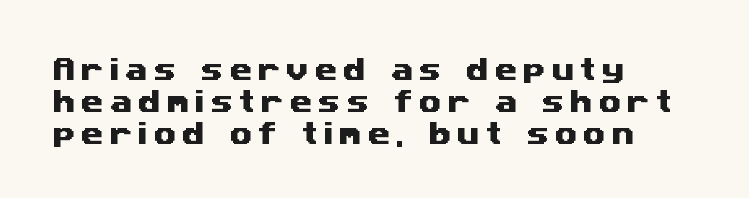
{"underline": "no", "align": "left", "line_spacing_ratio": 1.23, "letter_spacing": "wide", "letter_spacing_em": 0.22, "glyph_px": 26}
